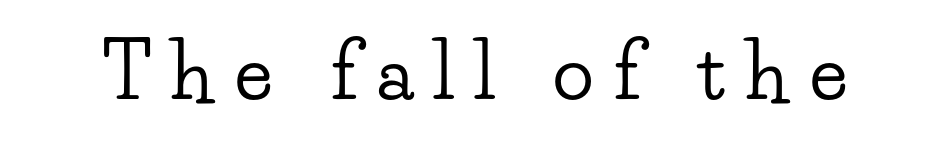
The image shows 76 px wide serif type, upright; set unusually wide letter spacing (+0.28 em), not underlined; low stroke contrast and a small x-height.
